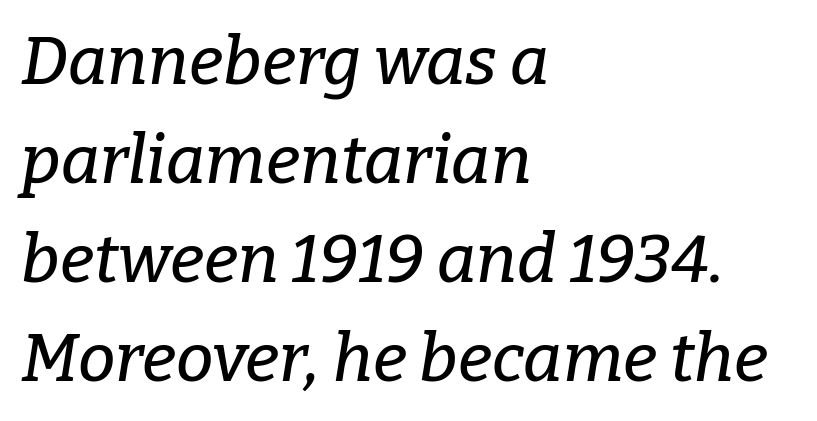
{"serif": "yes", "italic": "yes", "lean": "right", "slant_degrees": 9, "width": "normal", "stroke_contrast": "low", "x_height": "medium", "monospaced": "no", "underline": "no", "align": "left", "line_spacing": "normal", "line_spacing_ratio": 1.48, "letter_spacing": "normal", "letter_spacing_em": 0.0, "glyph_px": 67}
